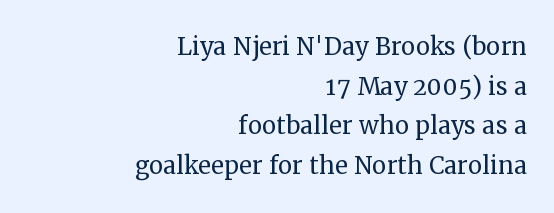
Q: Is the text bold? A: No.
Q: Is the text italic (slanted)? A: No, it is upright.
Q: Is the typeface a serif or a sans-serif typeface? A: Serif.
Q: Is the text underlined? A: No.
Q: How is the paragraph aligned? A: Right-aligned.
Q: Is the spacing between letters normal or unusually wide? A: Normal.
Q: Width (condensed, normal, or wide)? A: Normal.
Q: Stroke contrast? A: Medium.
Q: x-height? A: Medium.
Q: Monospaced? A: No.
